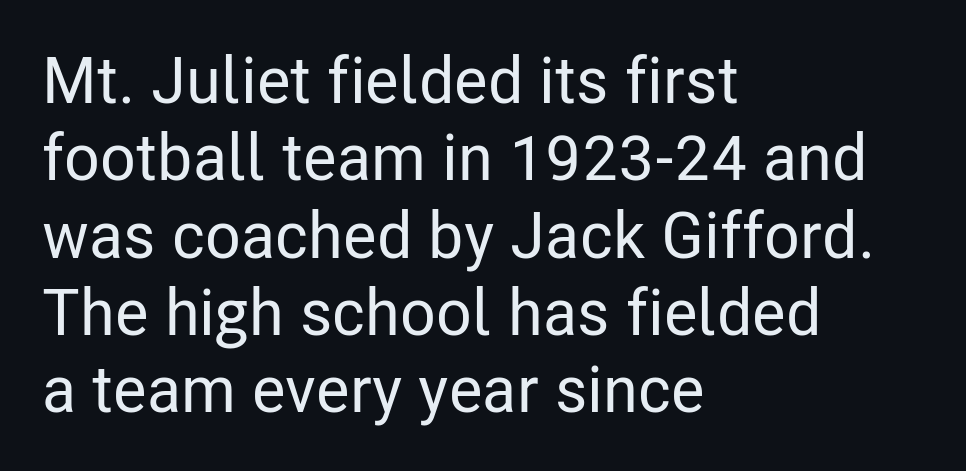
{"serif": "no", "italic": "no", "width": "condensed", "stroke_contrast": "low", "x_height": "medium", "monospaced": "no", "underline": "no", "align": "left", "line_spacing_ratio": 1.19, "letter_spacing": "normal", "letter_spacing_em": 0.0, "glyph_px": 65}
